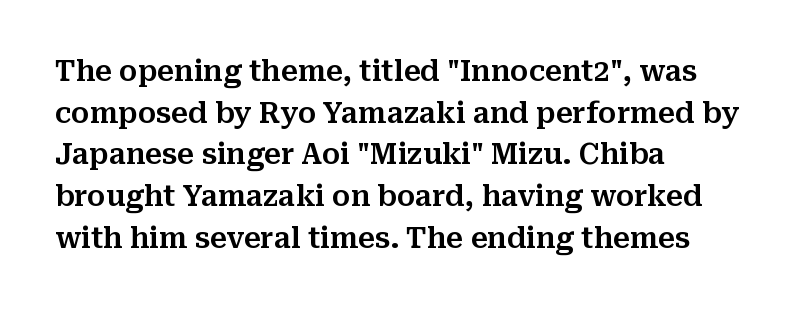
Q: Is the text italic (slanted)? A: No, it is upright.
Q: Is the typeface a serif or a sans-serif typeface? A: Serif.
Q: Is the text underlined? A: No.
Q: How is the paragraph aligned? A: Left-aligned.
Q: Is the spacing between letters normal or unusually wide? A: Normal.
Q: Is the spacing between lines tight, normal or loose? A: Normal.
Q: Width (condensed, normal, or wide)? A: Normal.
Q: Stroke contrast? A: Medium.
Q: x-height? A: Medium.
Q: Monospaced? A: No.
